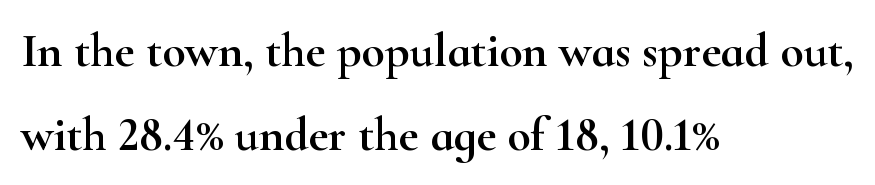
Q: Is the text italic (slanted)? A: No, it is upright.
Q: Is the typeface a serif or a sans-serif typeface? A: Serif.
Q: Is the text underlined? A: No.
Q: How is the paragraph aligned? A: Left-aligned.
Q: Is the spacing between letters normal or unusually wide? A: Normal.
Q: Width (condensed, normal, or wide)? A: Wide.
Q: Stroke contrast? A: High.
Q: x-height? A: Small.
Q: Monospaced? A: No.
